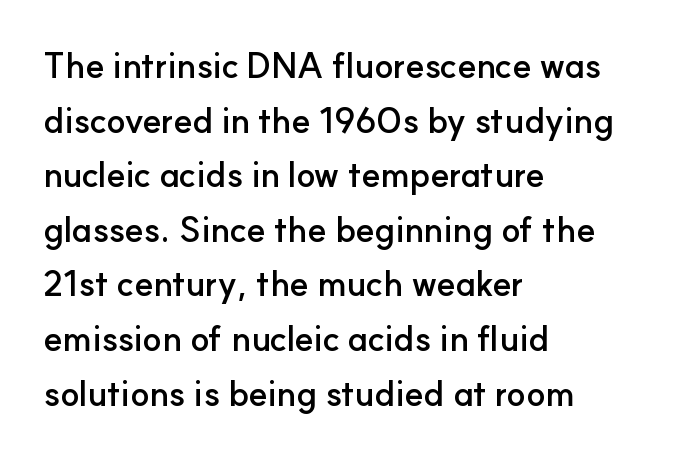
The image shows 35 px semibold sans-serif type, upright; set left-aligned, normal line spacing (1.56x), normal letter spacing, not underlined; low stroke contrast and a small x-height.
